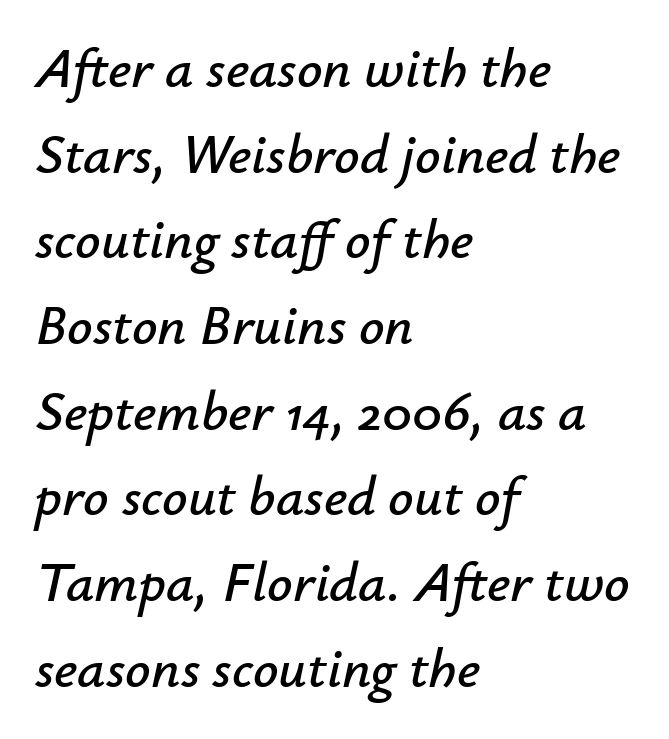
The image shows 56 px text type, italic (leaning right); set left-aligned, normal line spacing (1.53x), normal letter spacing, not underlined; low stroke contrast and a small x-height.
